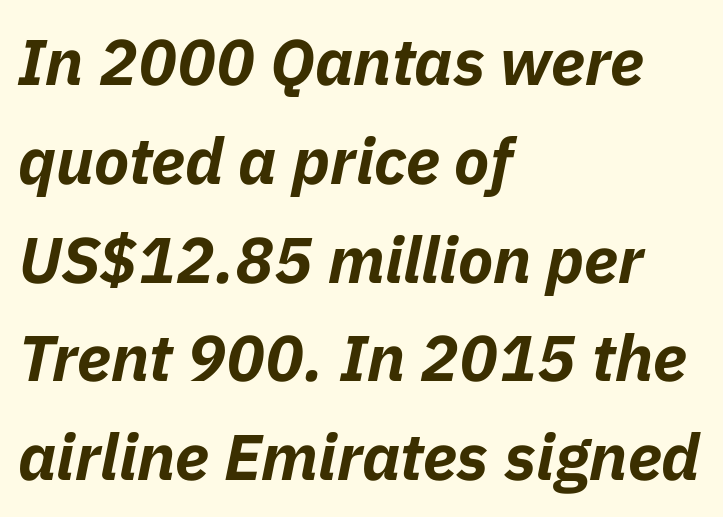
Q: Is the text bold? A: Yes.
Q: Is the text italic (slanted)? A: Yes, it leans right by about 11 degrees.
Q: Is the text underlined? A: No.
Q: How is the paragraph aligned? A: Left-aligned.
Q: Is the spacing between letters normal or unusually wide? A: Normal.
Q: Is the spacing between lines tight, normal or loose? A: Normal.
Q: Width (condensed, normal, or wide)? A: Normal.
Q: Stroke contrast? A: Low.
Q: x-height? A: Medium.
Q: Monospaced? A: No.
